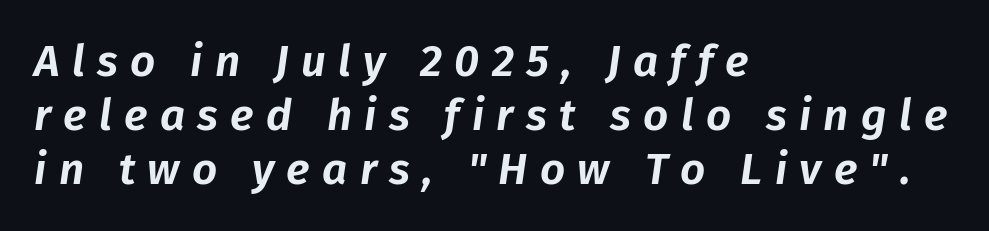
Q: Is the text italic (slanted)? A: Yes, it leans right by about 8 degrees.
Q: Is the text underlined? A: No.
Q: How is the paragraph aligned? A: Left-aligned.
Q: Is the spacing between letters normal or unusually wide? A: Unusually wide.
Q: Width (condensed, normal, or wide)? A: Normal.
Q: Stroke contrast? A: Low.
Q: x-height? A: Medium.
Q: Monospaced? A: No.
